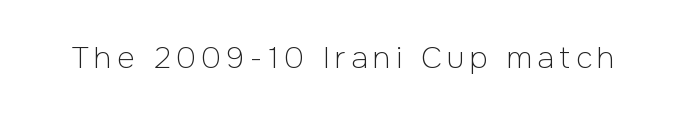
The image shows 30 px light sans-serif type, upright; set not underlined; low stroke contrast and a medium x-height.
